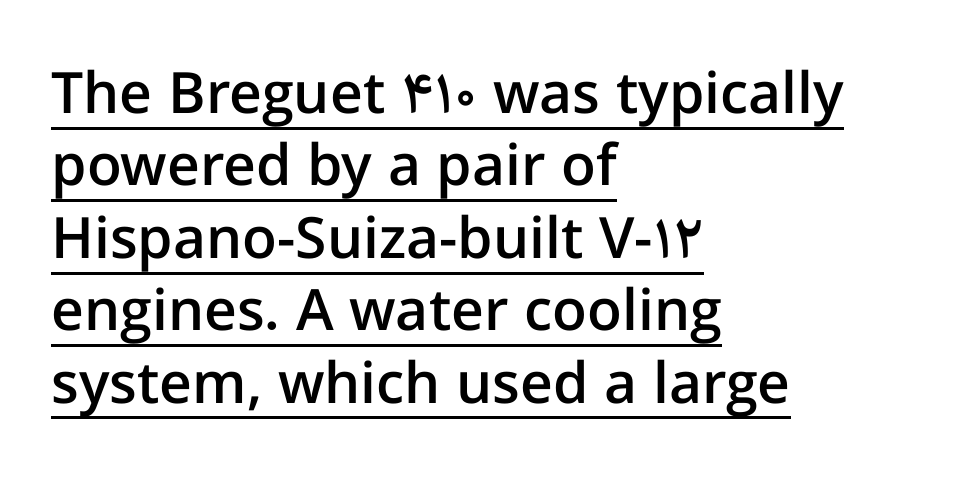
The image shows 57 px semibold sans-serif type, upright; set left-aligned, normal line spacing (1.27x), normal letter spacing, underlined; low stroke contrast and a medium x-height.
